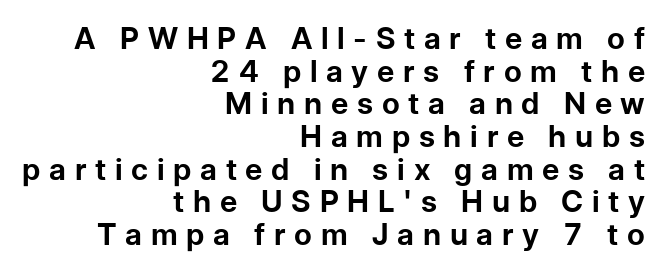
{"serif": "no", "italic": "no", "bold": "yes", "weight": "bold", "width": "normal", "stroke_contrast": "low", "x_height": "medium", "monospaced": "no", "underline": "no", "align": "right", "line_spacing": "tight", "line_spacing_ratio": 1.09, "letter_spacing": "wide", "letter_spacing_em": 0.29, "glyph_px": 30}
